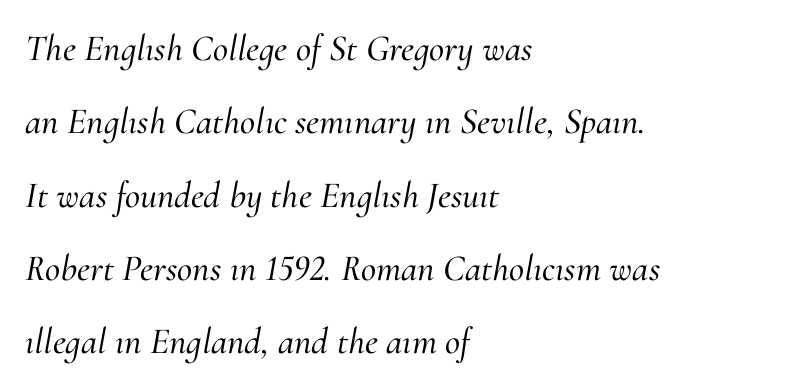
The image shows 37 px serif type, italic (leaning right); set left-aligned, loose line spacing (1.98x), normal letter spacing, not underlined; medium stroke contrast and a small x-height.
